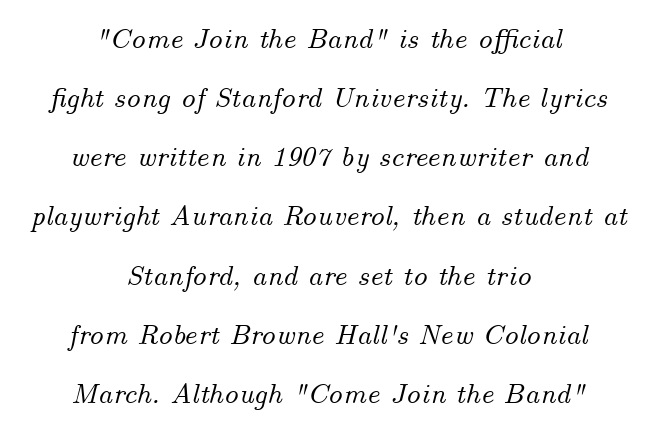
{"italic": "yes", "lean": "right", "slant_degrees": 14, "width": "normal", "stroke_contrast": "medium", "x_height": "small", "monospaced": "no", "underline": "no", "align": "center", "line_spacing": "loose", "line_spacing_ratio": 2.04, "letter_spacing": "normal", "letter_spacing_em": 0.0, "glyph_px": 29}
